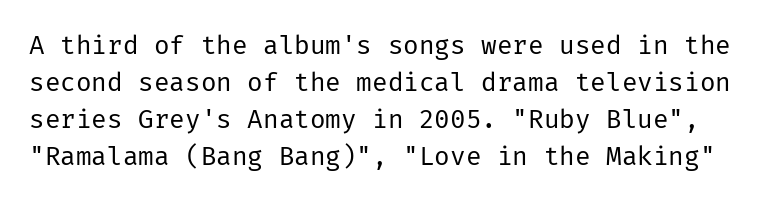
Q: Is the text bold? A: No.
Q: Is the text italic (slanted)? A: No, it is upright.
Q: Is the text underlined? A: No.
Q: Is the spacing between letters normal or unusually wide? A: Normal.
Q: Is the spacing between lines tight, normal or loose? A: Normal.
